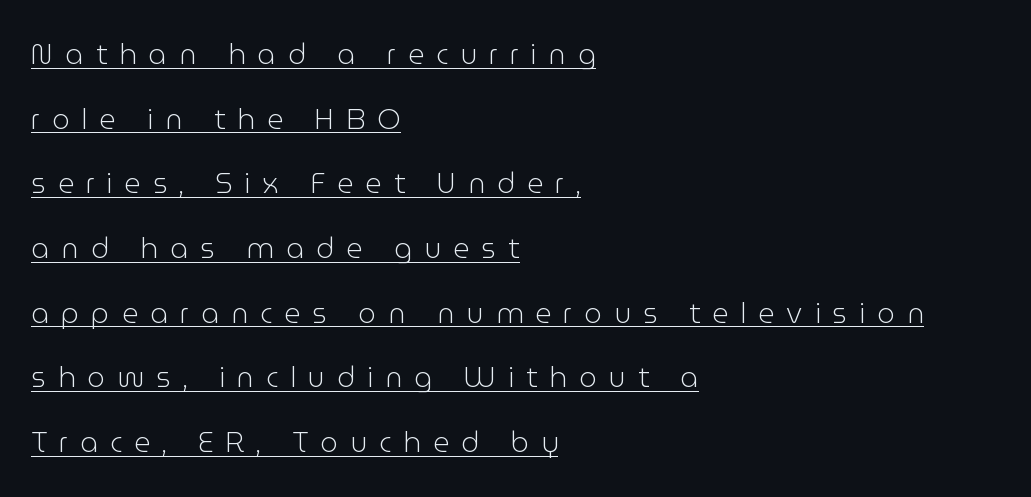
The image shows 28 px light sans-serif type, upright; set left-aligned, loose line spacing (2.31x), unusually wide letter spacing (+0.43 em), underlined; low stroke contrast and a medium x-height.
